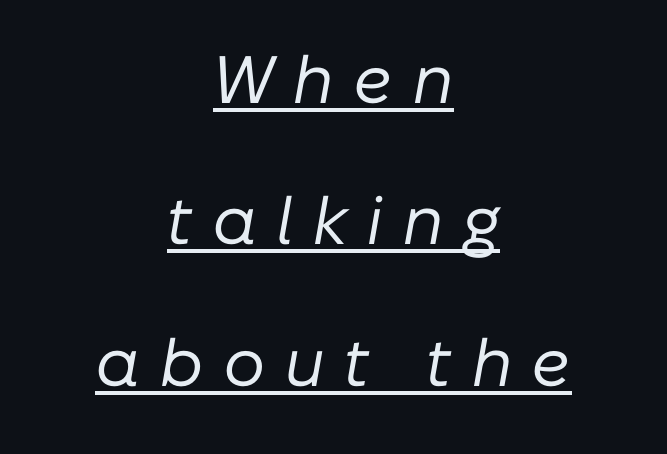
Letters have the restrained weight of plain body copy at most. The block of text is sparse from top to bottom, with ample space between rows. Looks like regular typesetting: each glyph gets only the width it needs. Line starts and ends both wander, symmetrically. You can tell it's italic because the verticals aren't actually vertical. Glyph-to-glyph distance is far greater than everyday printed text.
